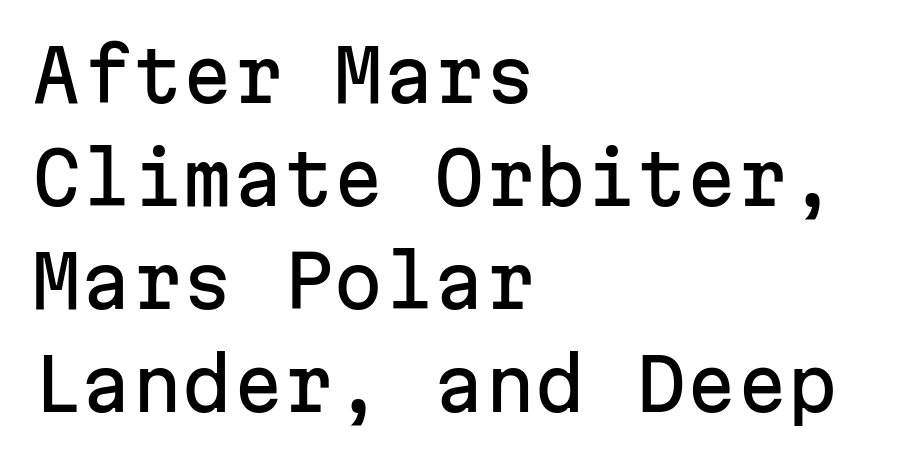
Q: Is the text italic (slanted)? A: No, it is upright.
Q: Is the typeface a serif or a sans-serif typeface? A: Sans-serif.
Q: Is the text underlined? A: No.
Q: How is the paragraph aligned? A: Left-aligned.
Q: Is the spacing between letters normal or unusually wide? A: Normal.
Q: Is the spacing between lines tight, normal or loose? A: Normal.
Q: Width (condensed, normal, or wide)? A: Normal.
Q: Stroke contrast? A: Low.
Q: x-height? A: Medium.
Q: Monospaced? A: Yes.
